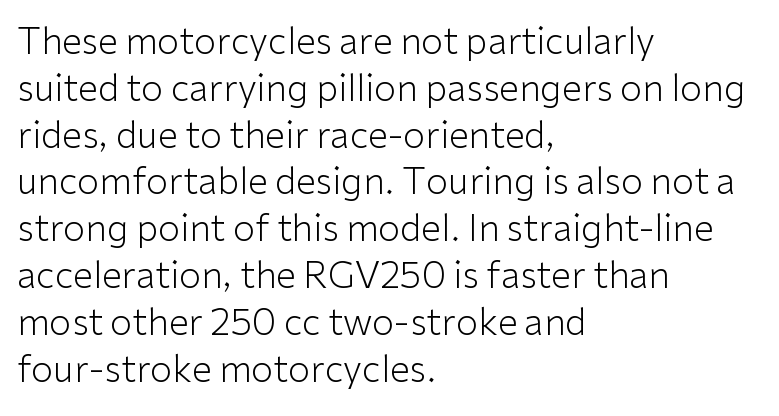
The image shows 36 px light sans-serif type, upright; set left-aligned, normal line spacing (1.3x), normal letter spacing, not underlined; low stroke contrast and a medium x-height.
